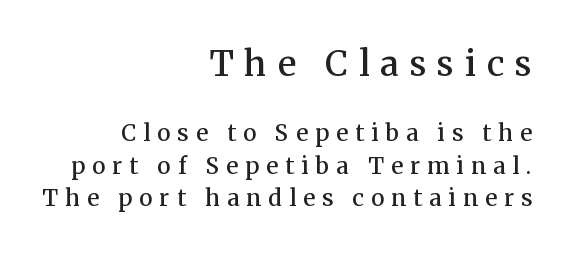
{"serif": "yes", "italic": "no", "bold": "semi", "weight": "semibold", "width": "normal", "stroke_contrast": "medium", "x_height": "medium", "monospaced": "no", "underline": "no", "align": "right", "line_spacing": "normal", "line_spacing_ratio": 1.41, "letter_spacing": "wide", "letter_spacing_em": 0.31, "larger_block": "first", "size_ratio": 1.52, "glyph_px": 35}
